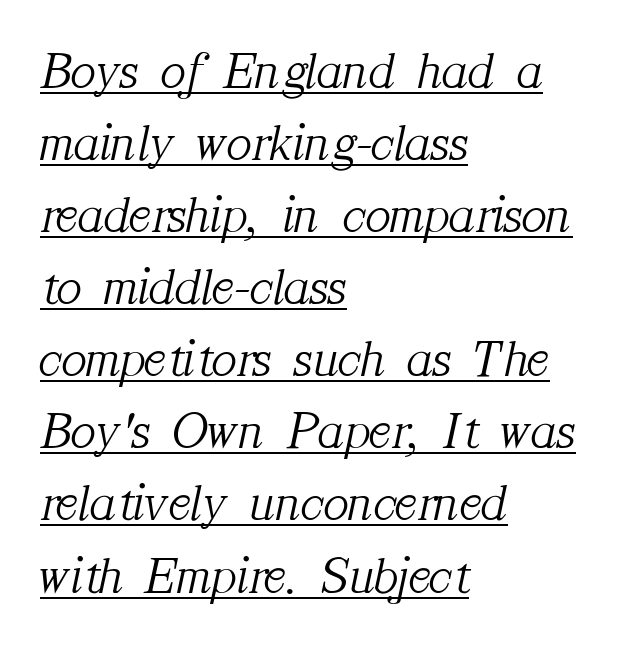
Small tapered or slab feet sit at the stroke ends, so this counts as serif. Whoever set this chose a conventional vertical rhythm. Italic? Definitely — the glyphs are oblique. The letters sit at their default tracking, neither squeezed nor spread. Does the copy run flush right? No — it runs flush left.
